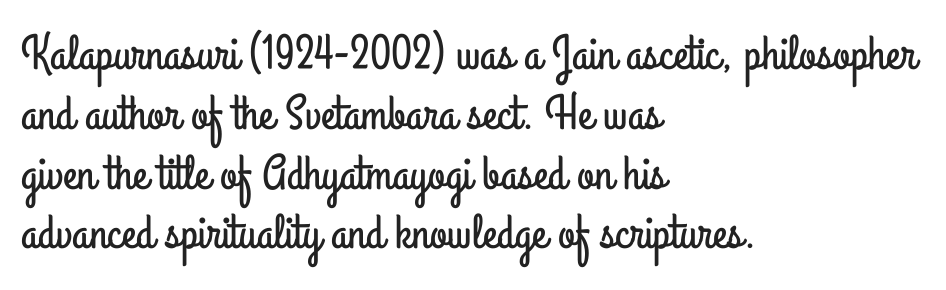
{"serif": "no", "italic": "no", "width": "condensed", "stroke_contrast": "low", "x_height": "small", "monospaced": "no", "underline": "no", "align": "left", "line_spacing_ratio": 1.22, "letter_spacing": "normal", "letter_spacing_em": 0.0, "glyph_px": 49}
